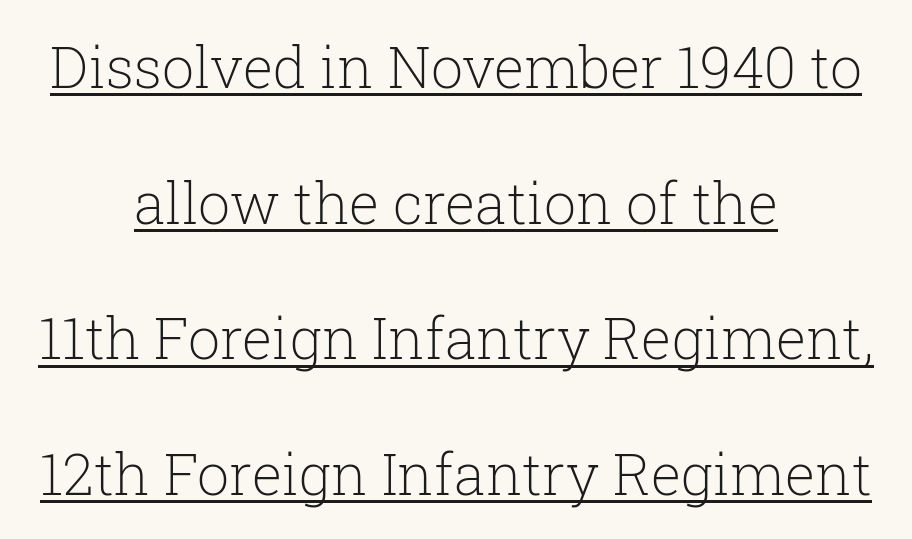
{"serif": "yes", "italic": "no", "bold": "no", "weight": "light", "width": "normal", "stroke_contrast": "low", "x_height": "medium", "monospaced": "no", "underline": "yes", "align": "center", "line_spacing": "loose", "line_spacing_ratio": 2.38, "letter_spacing": "normal", "letter_spacing_em": 0.0, "glyph_px": 57}
